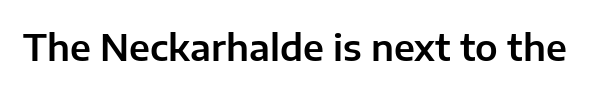
You could not count columns in this text — the font is proportionally spaced. This is roman type, the default non-slanted kind. Short note: letters normally spaced. Clear beneath every line of the passage. Font category for this specimen: sans-serif.
